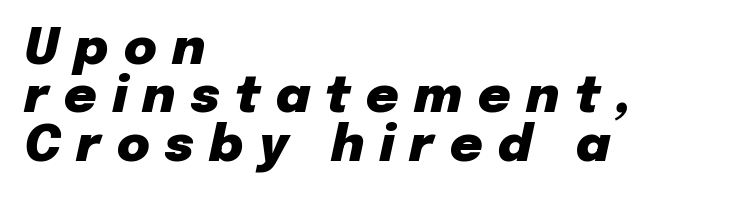
These lines huddle together more closely than default settings would place them. A dark, heavy texture on the line: the type is bold. Posture: slanted. Check under the words: just untouched page. Horizontal alignment here is leftward, the default for most running prose.
